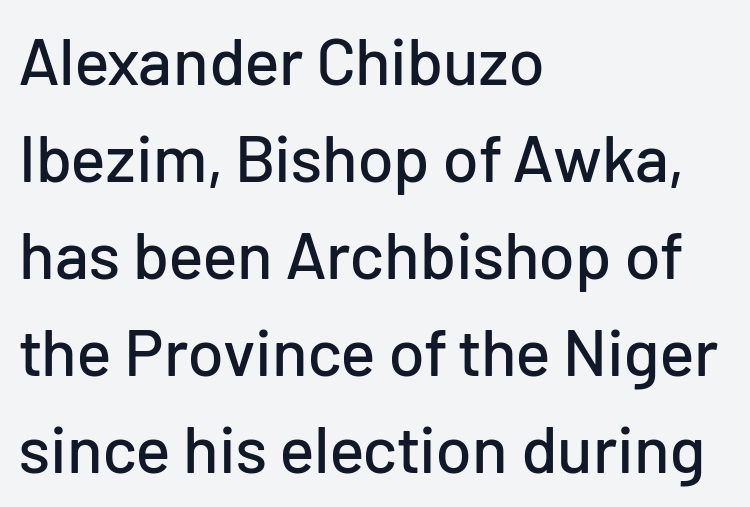
The image shows 66 px sans-serif type, upright; set left-aligned, normal line spacing (1.47x), normal letter spacing, not underlined; low stroke contrast and a medium x-height.
